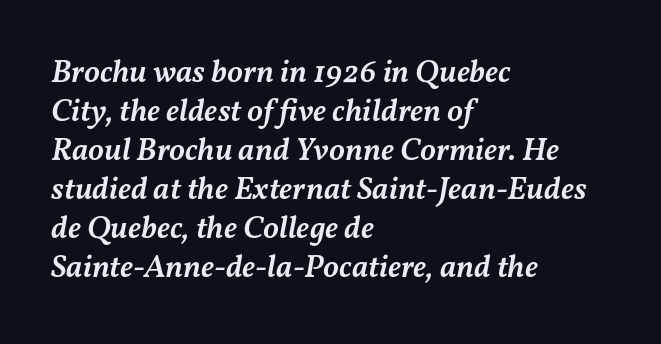
Notice how the stems are inclined rather than vertical — that's the hallmark of italics. There is no visible air inserted between adjacent glyphs. These lines carry some extra weight — a demibold, not a full bold. Rule under the text: the space is simply empty.
